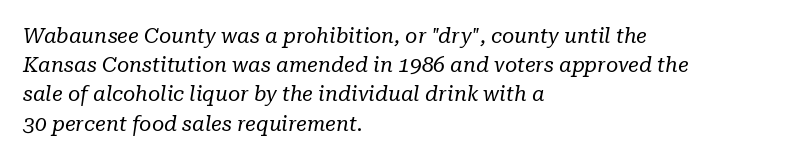
The image shows 21 px text type, italic (leaning right); set left-aligned, normal line spacing (1.39x), normal letter spacing, not underlined.
